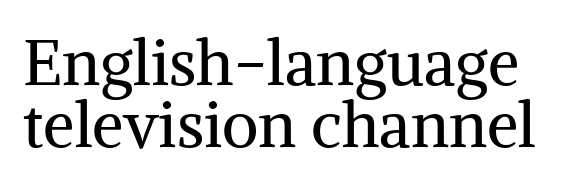
Q: Is the text bold? A: No.
Q: Is the text italic (slanted)? A: No, it is upright.
Q: Is the typeface a serif or a sans-serif typeface? A: Serif.
Q: Is the text underlined? A: No.
Q: Is the spacing between letters normal or unusually wide? A: Normal.
Q: Is the spacing between lines tight, normal or loose? A: Tight.
Q: Width (condensed, normal, or wide)? A: Normal.
Q: Stroke contrast? A: Medium.
Q: x-height? A: Medium.
Q: Monospaced? A: No.
